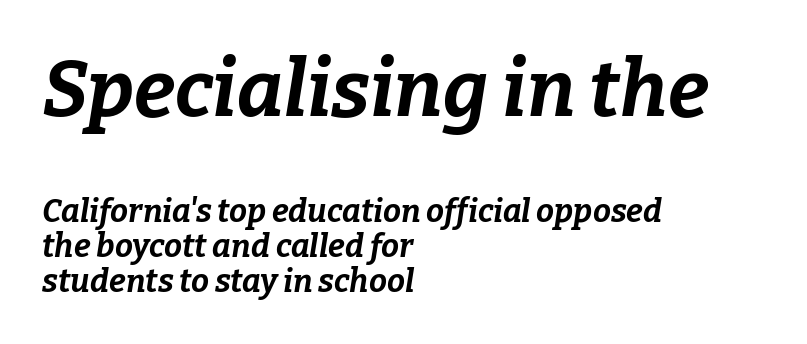
Q: Is the text bold? A: Yes.
Q: Is the text italic (slanted)? A: Yes, it leans right by about 9 degrees.
Q: Is the text underlined? A: No.
Q: How is the paragraph aligned? A: Left-aligned.
Q: Is the spacing between letters normal or unusually wide? A: Normal.
Q: Is the spacing between lines tight, normal or loose? A: Tight.
Q: Which block of text is set in a larger size, the first (top) or the second (bottom)? A: The first (top) one.
Q: Width (condensed, normal, or wide)? A: Normal.
Q: Stroke contrast? A: Low.
Q: x-height? A: Medium.
Q: Monospaced? A: No.
